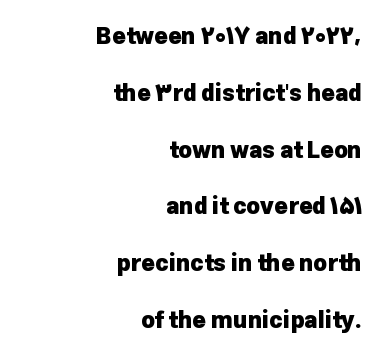
Q: Is the text bold? A: Yes.
Q: Is the text italic (slanted)? A: No, it is upright.
Q: Is the text underlined? A: No.
Q: How is the paragraph aligned? A: Right-aligned.
Q: Is the spacing between letters normal or unusually wide? A: Normal.
Q: Is the spacing between lines tight, normal or loose? A: Loose.
